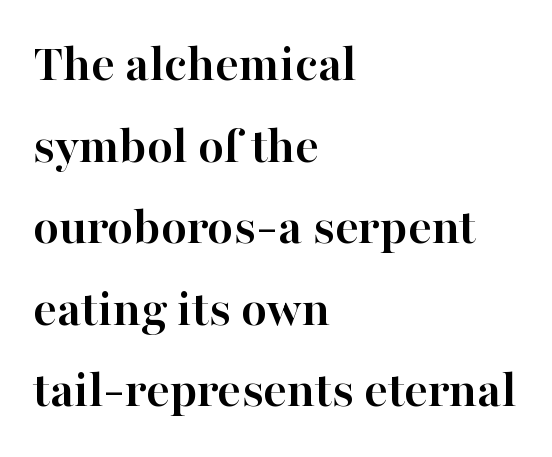
{"serif": "yes", "italic": "no", "bold": "yes", "weight": "semibold", "width": "normal", "stroke_contrast": "high", "x_height": "medium", "monospaced": "no", "underline": "no", "align": "left", "line_spacing": "normal", "line_spacing_ratio": 1.54, "letter_spacing": "normal", "letter_spacing_em": 0.0, "glyph_px": 53}
